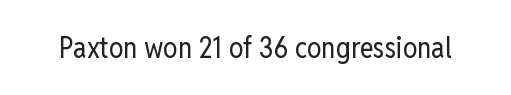
{"serif": "no", "italic": "no", "bold": "no", "weight": "regular", "width": "condensed", "stroke_contrast": "low", "x_height": "medium", "monospaced": "no", "underline": "no", "letter_spacing": "normal", "letter_spacing_em": 0.0, "glyph_px": 29}
